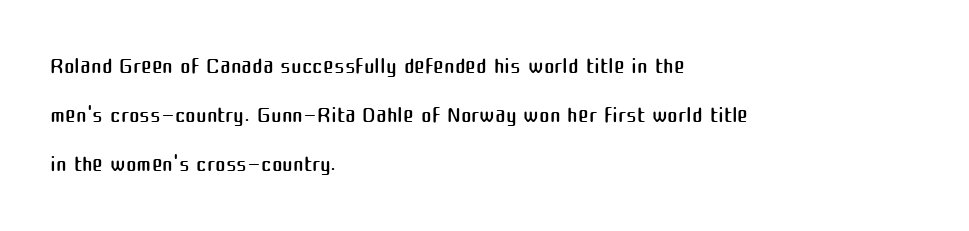
{"serif": "no", "italic": "no", "bold": "no", "weight": "regular", "width": "normal", "stroke_contrast": "medium", "x_height": "medium", "monospaced": "no", "underline": "no", "align": "left", "line_spacing": "normal", "line_spacing_ratio": 1.53, "letter_spacing": "normal", "letter_spacing_em": 0.0, "glyph_px": 32}
